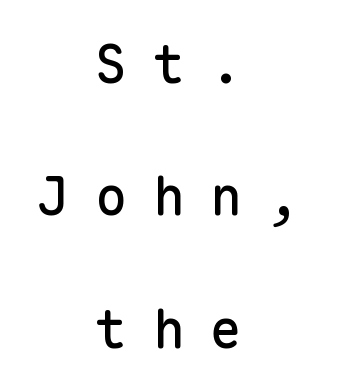
{"serif": "no", "italic": "no", "width": "normal", "stroke_contrast": "low", "x_height": "medium", "monospaced": "yes", "underline": "no", "align": "center", "line_spacing": "loose", "line_spacing_ratio": 2.5, "letter_spacing": "wide", "letter_spacing_em": 0.49, "glyph_px": 53}
